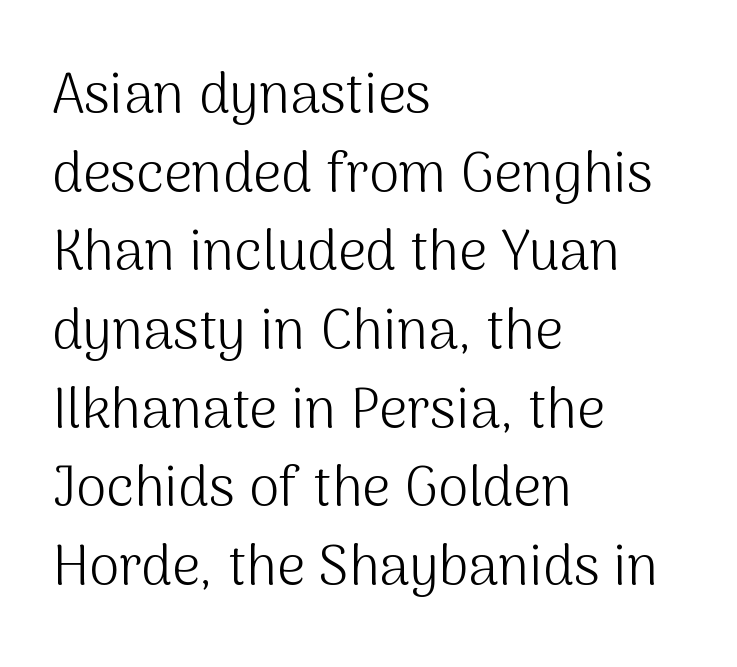
{"serif": "no", "italic": "no", "bold": "no", "weight": "light", "width": "normal", "stroke_contrast": "medium", "x_height": "medium", "monospaced": "no", "underline": "no", "align": "left", "line_spacing": "normal", "line_spacing_ratio": 1.43, "letter_spacing": "normal", "letter_spacing_em": 0.0, "glyph_px": 55}
